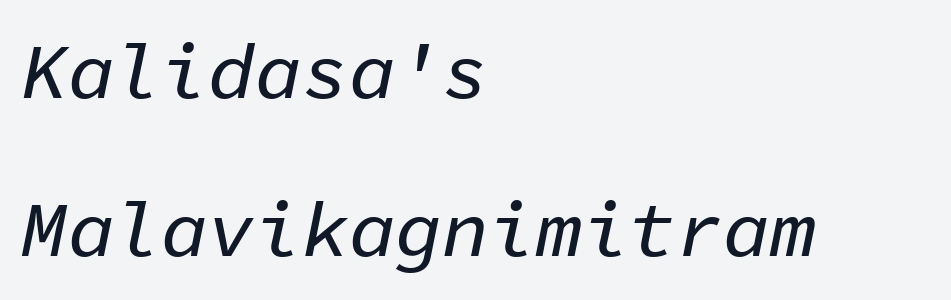
{"italic": "yes", "lean": "right", "slant_degrees": 11, "width": "normal", "stroke_contrast": "low", "x_height": "medium", "monospaced": "yes", "underline": "no", "align": "left", "line_spacing": "loose", "line_spacing_ratio": 2.03, "letter_spacing": "normal", "letter_spacing_em": 0.0, "glyph_px": 78}
